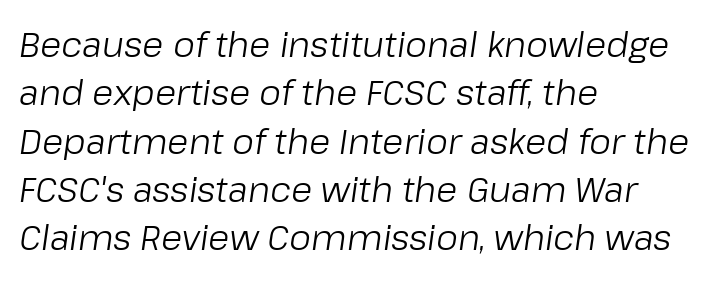
The image shows 35 px light type, italic (leaning right); set left-aligned, normal line spacing (1.38x), normal letter spacing, not underlined; low stroke contrast and a medium x-height.
